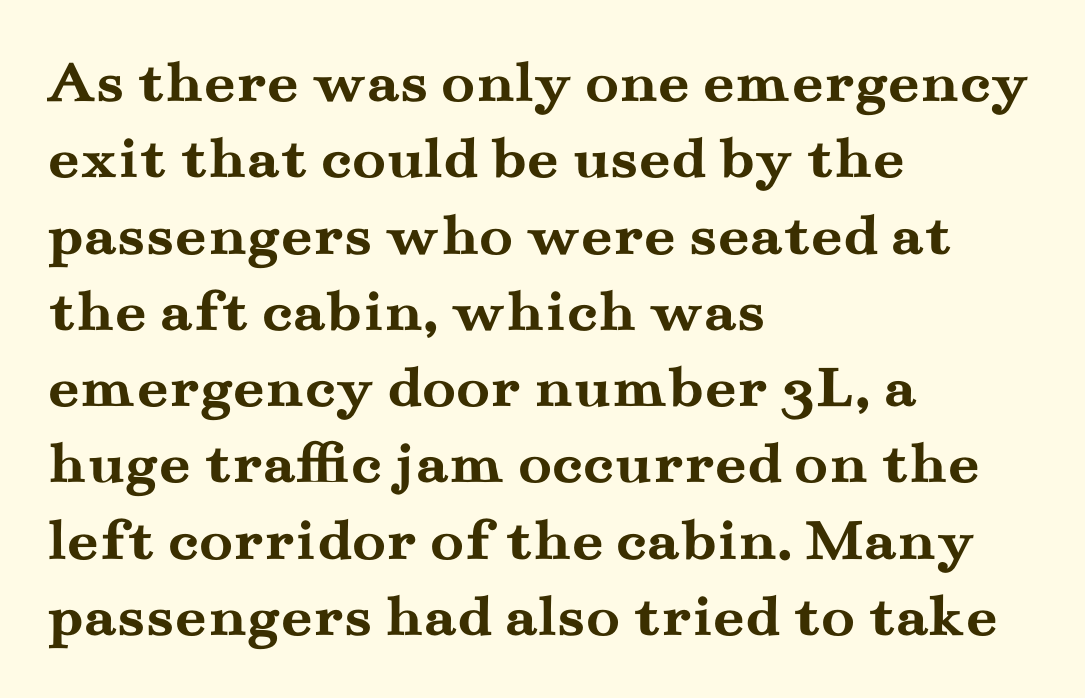
{"serif": "yes", "italic": "no", "bold": "yes", "weight": "semibold", "width": "wide", "stroke_contrast": "medium", "x_height": "small", "monospaced": "no", "underline": "no", "align": "left", "line_spacing_ratio": 1.23, "letter_spacing": "normal", "letter_spacing_em": 0.0, "glyph_px": 62}
